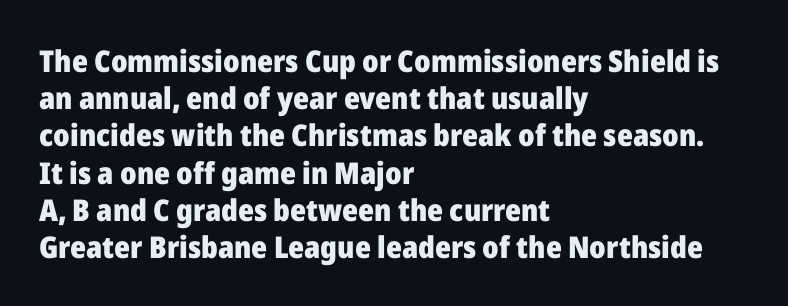
The image shows 30 px heavy sans-serif type, upright; set left-aligned, line spacing 1.24x, normal letter spacing, not underlined; low stroke contrast and a medium x-height.
